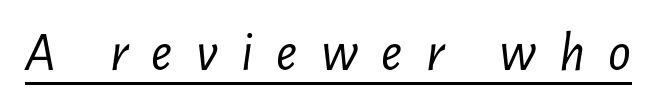
Caption: face not bold, strokes unweighted. Honestly, the letter spacing is so wide it's the main thing you notice. Note the varied advance widths — an 'i' is clearly narrower than an 'm'. Compared with undecorated copy, this sample adds a rule below the words. This sample uses an oblique cut, with every glyph tilted off the vertical.
